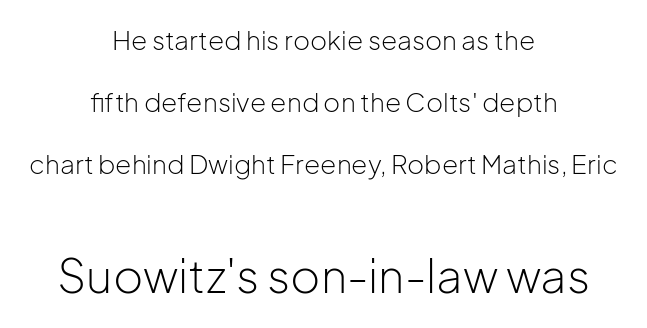
{"serif": "no", "italic": "no", "bold": "no", "weight": "light", "width": "normal", "stroke_contrast": "low", "x_height": "medium", "monospaced": "no", "underline": "no", "align": "center", "line_spacing": "loose", "line_spacing_ratio": 2.38, "letter_spacing": "normal", "letter_spacing_em": 0.0, "larger_block": "second", "size_ratio": 1.77, "glyph_px": 46}
